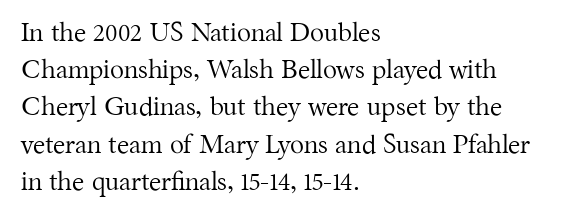
{"italic": "no", "bold": "no", "underline": "no", "align": "left", "line_spacing": "normal", "line_spacing_ratio": 1.43, "letter_spacing": "normal", "letter_spacing_em": 0.0, "glyph_px": 26}
